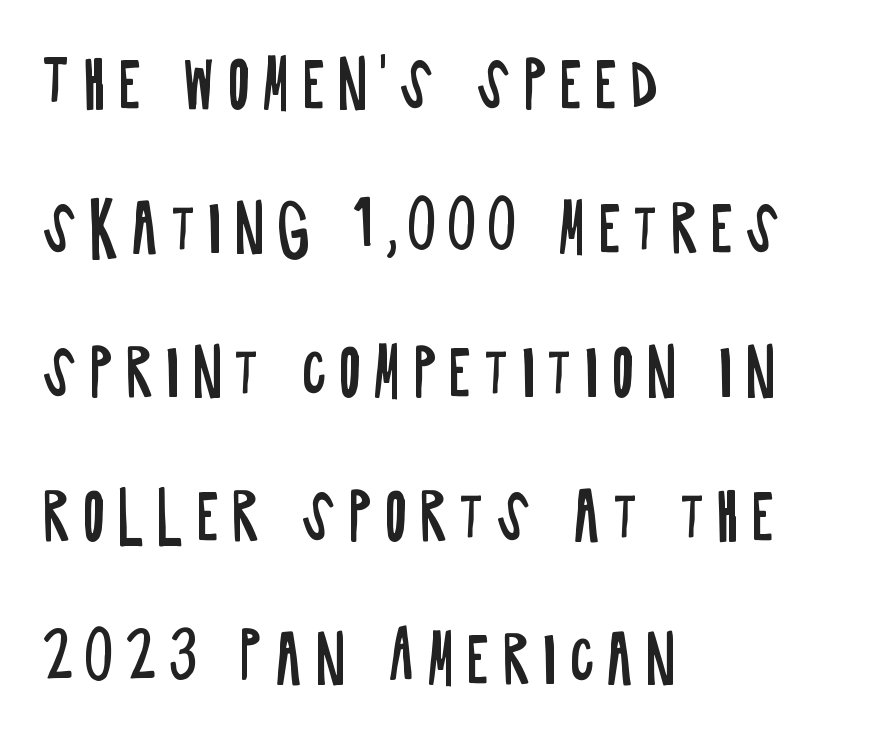
Q: Is the text bold? A: No.
Q: Is the text italic (slanted)? A: No, it is upright.
Q: Is the typeface a serif or a sans-serif typeface? A: Sans-serif.
Q: Is the text underlined? A: No.
Q: How is the paragraph aligned? A: Left-aligned.
Q: Is the spacing between lines tight, normal or loose? A: Loose.
Q: Width (condensed, normal, or wide)? A: Condensed.
Q: Stroke contrast? A: Low.
Q: x-height? A: Large.
Q: Monospaced? A: No.
